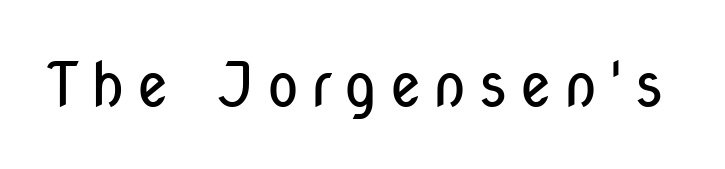
Q: Is the text bold? A: No.
Q: Is the text italic (slanted)? A: No, it is upright.
Q: Is the typeface a serif or a sans-serif typeface? A: Sans-serif.
Q: Is the text underlined? A: No.
Q: Width (condensed, normal, or wide)? A: Condensed.
Q: Stroke contrast? A: Low.
Q: x-height? A: Medium.
Q: Monospaced? A: No.
